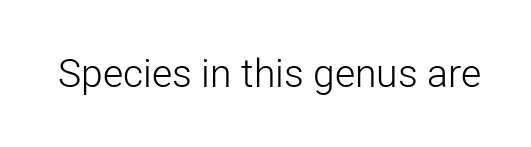
Q: Is the text bold? A: No.
Q: Is the text italic (slanted)? A: No, it is upright.
Q: Is the typeface a serif or a sans-serif typeface? A: Sans-serif.
Q: Is the text underlined? A: No.
Q: Is the spacing between letters normal or unusually wide? A: Normal.
Q: Width (condensed, normal, or wide)? A: Normal.
Q: Stroke contrast? A: Low.
Q: x-height? A: Medium.
Q: Monospaced? A: No.
